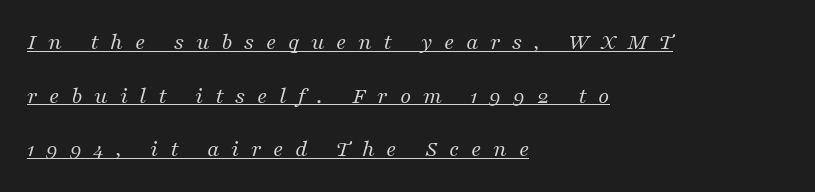
Q: Is the text bold? A: No.
Q: Is the text italic (slanted)? A: Yes, it leans right by about 16 degrees.
Q: Is the text underlined? A: Yes.
Q: How is the paragraph aligned? A: Left-aligned.
Q: Is the spacing between letters normal or unusually wide? A: Unusually wide.
Q: Is the spacing between lines tight, normal or loose? A: Loose.
